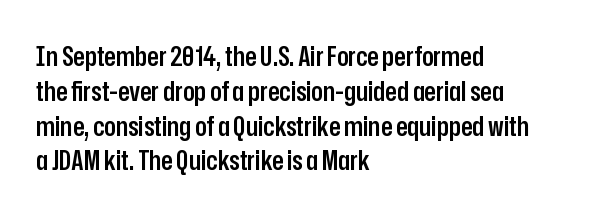
The image shows 27 px text type, upright; set left-aligned, normal line spacing (1.29x), normal letter spacing, not underlined.
